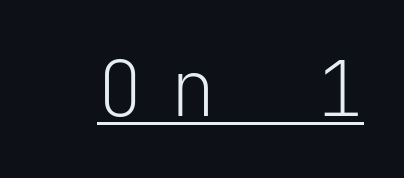
The image shows 77 px light sans-serif type, upright, monospaced; set unusually wide letter spacing (+0.35 em), underlined; low stroke contrast and a medium x-height.
